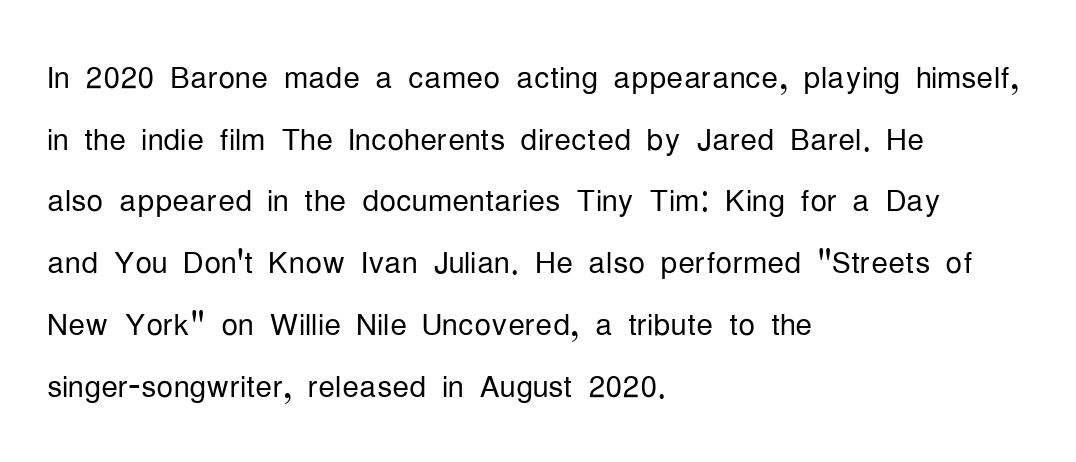
The image shows 42 px light, condensed sans-serif type, upright; set left-aligned, normal line spacing (1.47x), normal letter spacing, not underlined; low stroke contrast and a medium x-height.
